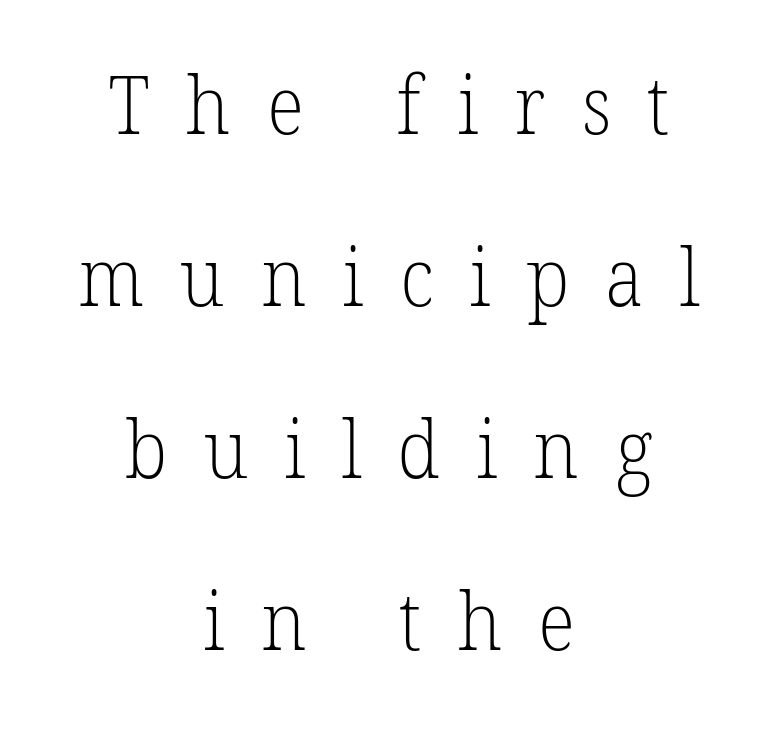
Q: Is the text bold? A: No.
Q: Is the typeface a serif or a sans-serif typeface? A: Serif.
Q: Is the text underlined? A: No.
Q: How is the paragraph aligned? A: Centered.
Q: Is the spacing between letters normal or unusually wide? A: Unusually wide.
Q: Is the spacing between lines tight, normal or loose? A: Loose.
Q: Width (condensed, normal, or wide)? A: Normal.
Q: Stroke contrast? A: Low.
Q: x-height? A: Medium.
Q: Monospaced? A: No.
